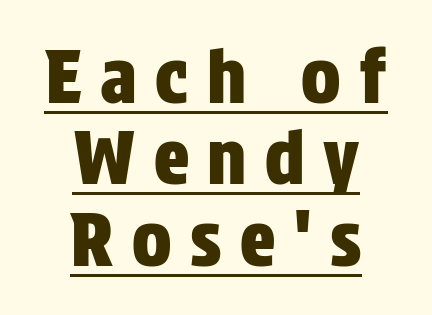
{"serif": "no", "italic": "no", "width": "condensed", "stroke_contrast": "low", "x_height": "large", "monospaced": "no", "underline": "yes", "align": "center", "line_spacing": "tight", "line_spacing_ratio": 1.1, "letter_spacing": "wide", "letter_spacing_em": 0.25, "glyph_px": 74}
